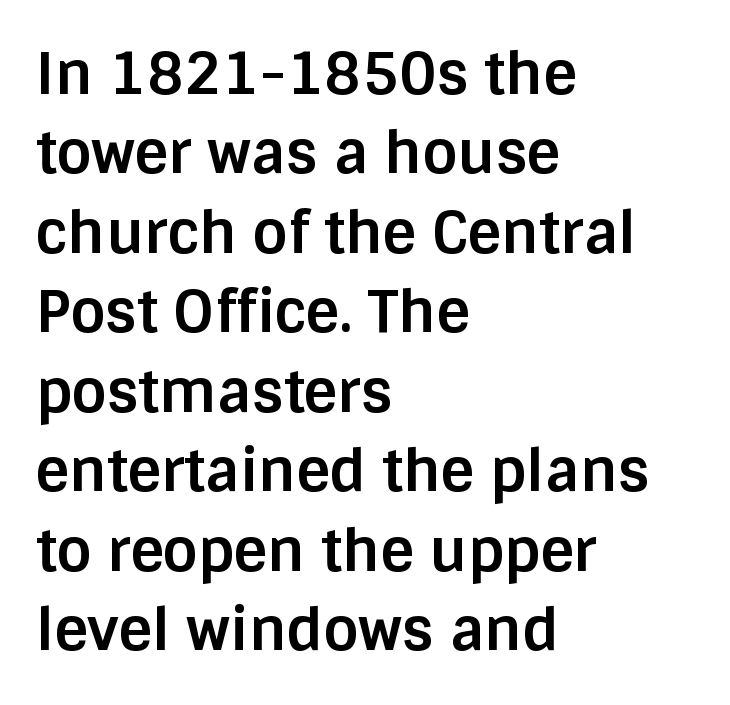
Q: Is the text bold? A: Yes.
Q: Is the text italic (slanted)? A: No, it is upright.
Q: Is the typeface a serif or a sans-serif typeface? A: Sans-serif.
Q: Is the text underlined? A: No.
Q: How is the paragraph aligned? A: Left-aligned.
Q: Is the spacing between letters normal or unusually wide? A: Normal.
Q: Is the spacing between lines tight, normal or loose? A: Normal.
Q: Width (condensed, normal, or wide)? A: Normal.
Q: Stroke contrast? A: Low.
Q: x-height? A: Large.
Q: Monospaced? A: No.
